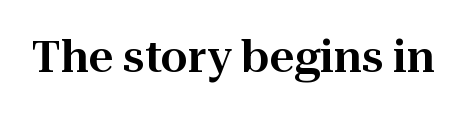
{"serif": "yes", "italic": "no", "width": "normal", "stroke_contrast": "high", "x_height": "medium", "monospaced": "no", "underline": "no", "letter_spacing": "normal", "letter_spacing_em": 0.0, "glyph_px": 43}
